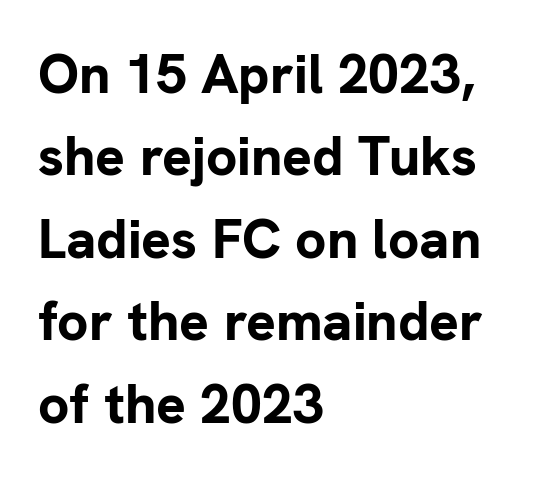
These lines keep a tight, regular rhythm from letter to letter. The face used here is proportionally spaced, like ordinary book or web type. Vertical spacing — default. Letterform terminals end flat and unadorned throughout the passage.
